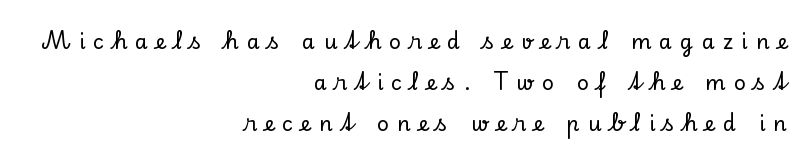
One glance says open: line gaps are wider than usual. The rendering anchors every line to the right-hand side. Italic: no, the glyphs are upright roman. Tracking here is generous; glyphs stand well apart from one another. Each row of text sits above clean, open space.
